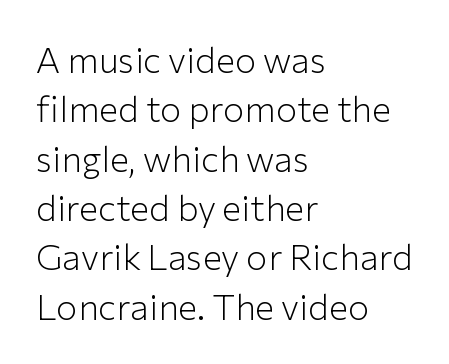
Q: Is the text bold? A: No.
Q: Is the text italic (slanted)? A: No, it is upright.
Q: Is the typeface a serif or a sans-serif typeface? A: Sans-serif.
Q: Is the text underlined? A: No.
Q: How is the paragraph aligned? A: Left-aligned.
Q: Is the spacing between letters normal or unusually wide? A: Normal.
Q: Is the spacing between lines tight, normal or loose? A: Normal.
Q: Width (condensed, normal, or wide)? A: Normal.
Q: Stroke contrast? A: Low.
Q: x-height? A: Medium.
Q: Monospaced? A: No.
